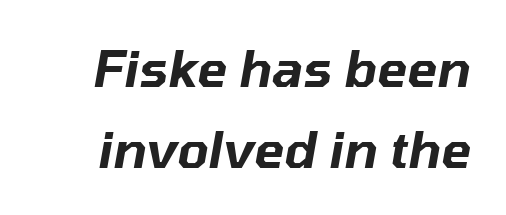
How would I describe the line gaps? Plain and ordinary. No extra tracking has been applied to these lines. The letters advance in unequal steps, a hallmark of proportional type. These lines were composed using italics. This rendering features lettering with no underline.
